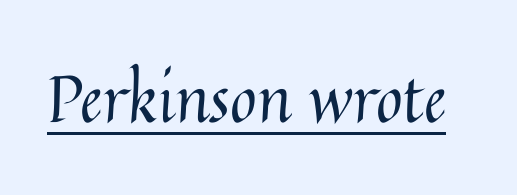
{"bold": "no", "weight": "regular", "width": "normal", "stroke_contrast": "medium", "x_height": "medium", "monospaced": "no", "underline": "yes", "letter_spacing": "normal", "letter_spacing_em": 0.0, "glyph_px": 65}
